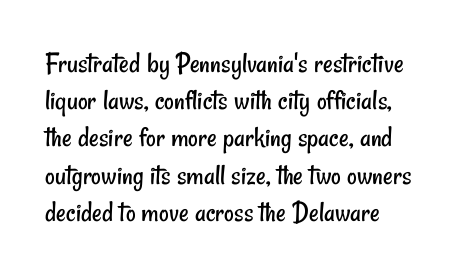
The image shows 30 px regular-weight, condensed sans-serif type; set left-aligned, line spacing 1.24x, normal letter spacing, not underlined; low stroke contrast and a small x-height.
